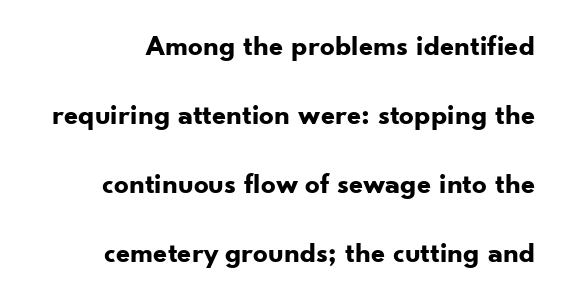
The image shows 29 px bold sans-serif type, upright; set right-aligned, loose line spacing (2.38x), normal letter spacing, not underlined; low stroke contrast and a small x-height.
